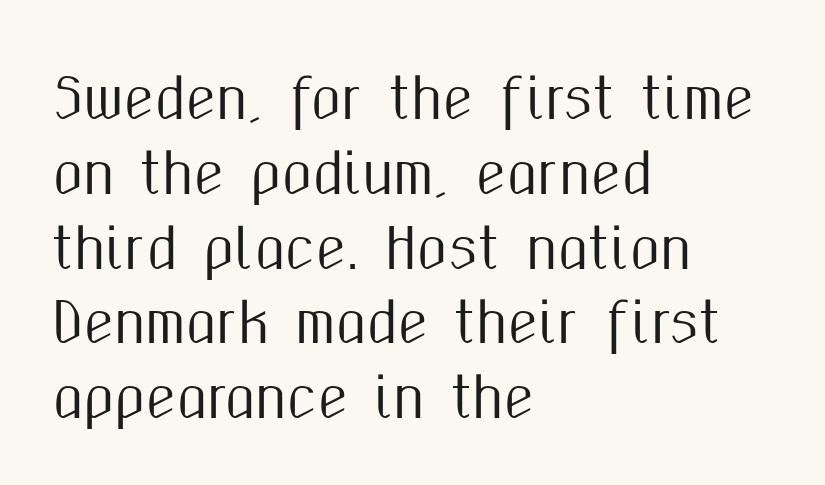
Reading down the block, your eye returns to a fixed left position each line. You can tell from the bare stems that sans-serif type was used. Check under the words: just untouched page. Here the glyphs are tracked normally, forming tight word shapes.
